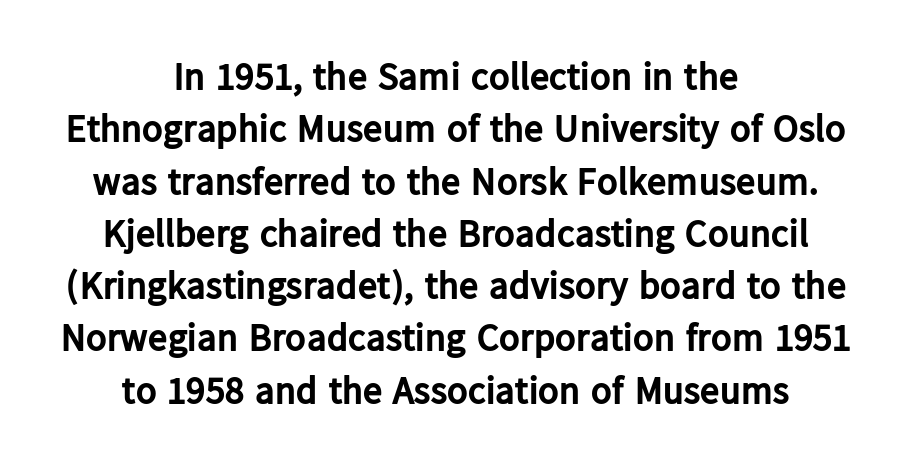
The image shows 39 px bold sans-serif type, upright; set centered, normal line spacing (1.34x), normal letter spacing, not underlined; low stroke contrast and a medium x-height.
